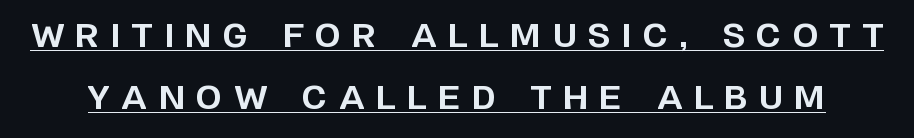
{"serif": "no", "italic": "no", "bold": "yes", "weight": "bold", "width": "normal", "stroke_contrast": "low", "x_height": "large", "monospaced": "no", "underline": "yes", "line_spacing_ratio": 1.89, "letter_spacing": "wide", "letter_spacing_em": 0.35, "glyph_px": 33}
